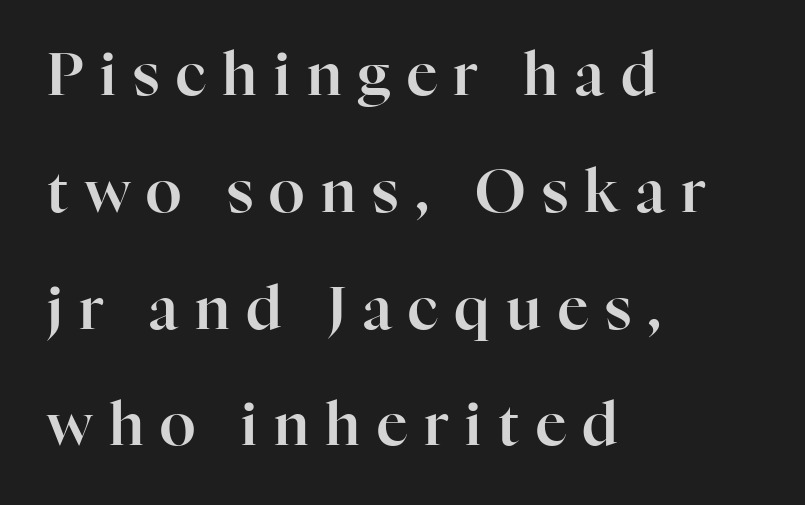
Q: Is the text italic (slanted)? A: No, it is upright.
Q: Is the typeface a serif or a sans-serif typeface? A: Serif.
Q: Is the text underlined? A: No.
Q: How is the paragraph aligned? A: Left-aligned.
Q: Is the spacing between letters normal or unusually wide? A: Unusually wide.
Q: Is the spacing between lines tight, normal or loose? A: Loose.
Q: Width (condensed, normal, or wide)? A: Normal.
Q: Stroke contrast? A: High.
Q: x-height? A: Medium.
Q: Monospaced? A: No.
